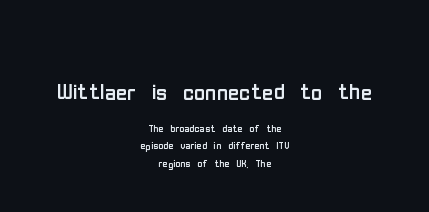
{"serif": "no", "italic": "no", "bold": "no", "weight": "regular", "width": "condensed", "stroke_contrast": "low", "x_height": "medium", "monospaced": "no", "underline": "no", "align": "center", "line_spacing": "normal", "line_spacing_ratio": 1.25, "letter_spacing": "normal", "letter_spacing_em": 0.0, "larger_block": "first", "size_ratio": 2.21, "glyph_px": 31}
